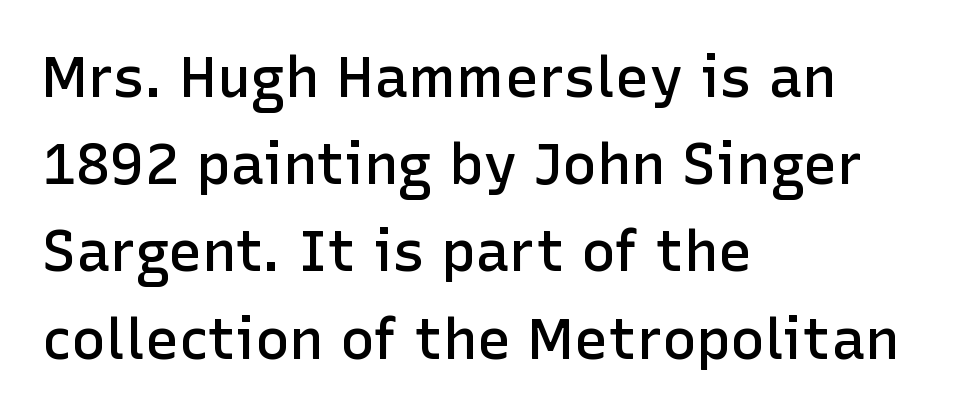
The image shows 57 px semibold sans-serif type, upright; set left-aligned, normal line spacing (1.53x), normal letter spacing, not underlined; low stroke contrast and a medium x-height.
